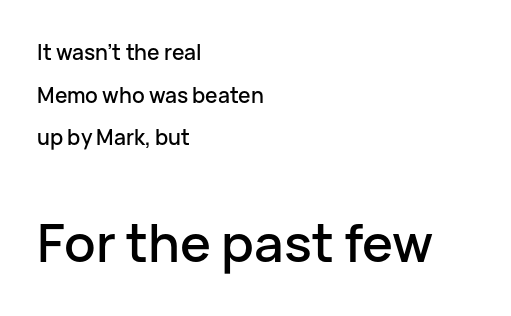
{"serif": "no", "italic": "no", "width": "normal", "stroke_contrast": "low", "x_height": "medium", "monospaced": "no", "underline": "no", "align": "left", "line_spacing": "loose", "line_spacing_ratio": 2.03, "letter_spacing": "normal", "letter_spacing_em": 0.0, "larger_block": "second", "size_ratio": 2.48, "glyph_px": 52}
